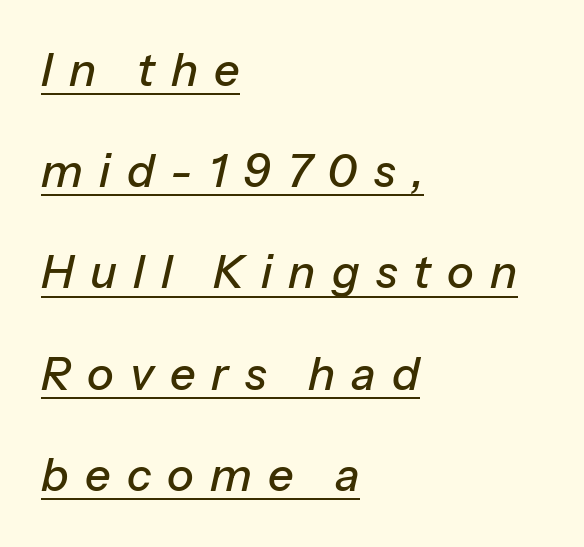
{"italic": "yes", "lean": "right", "slant_degrees": 13, "width": "normal", "stroke_contrast": "low", "x_height": "medium", "monospaced": "no", "underline": "yes", "align": "left", "line_spacing": "loose", "line_spacing_ratio": 2.25, "letter_spacing": "wide", "letter_spacing_em": 0.36, "glyph_px": 45}
